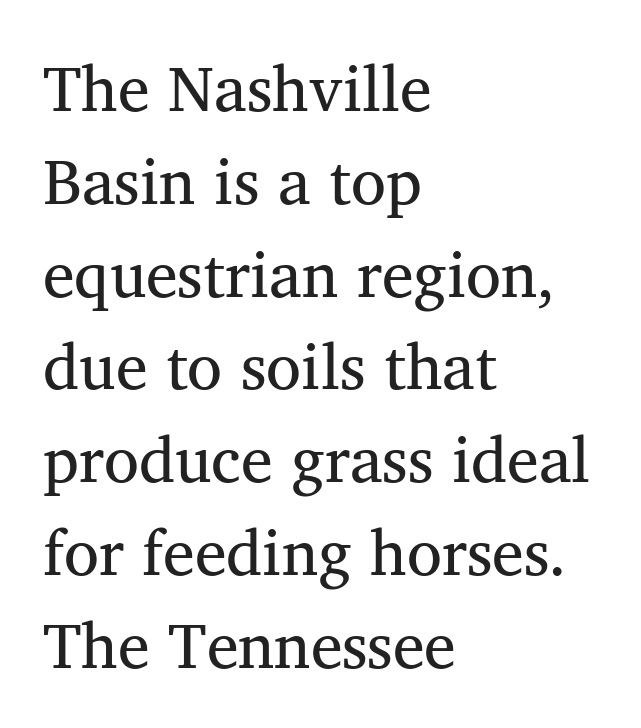
These lines are composed in type with serifs. Underlining? Definitely not there. This rendering leaves character spacing at its baseline value. The lines sit at an ordinary, default distance from one another.
